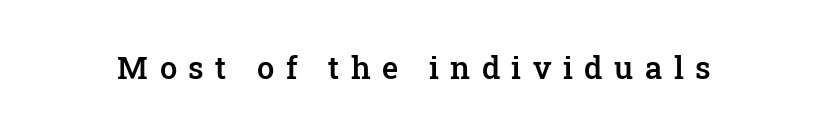
Q: Is the text bold? A: Semi-bold.
Q: Is the text italic (slanted)? A: No, it is upright.
Q: Is the typeface a serif or a sans-serif typeface? A: Serif.
Q: Is the text underlined? A: No.
Q: Is the spacing between letters normal or unusually wide? A: Unusually wide.
Q: Width (condensed, normal, or wide)? A: Normal.
Q: Stroke contrast? A: Low.
Q: x-height? A: Medium.
Q: Monospaced? A: No.
